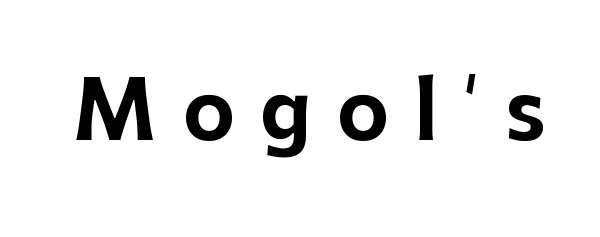
Q: Is the text bold? A: Yes.
Q: Is the text italic (slanted)? A: No, it is upright.
Q: Is the typeface a serif or a sans-serif typeface? A: Sans-serif.
Q: Is the text underlined? A: No.
Q: Is the spacing between letters normal or unusually wide? A: Unusually wide.
Q: Width (condensed, normal, or wide)? A: Normal.
Q: Stroke contrast? A: Low.
Q: x-height? A: Medium.
Q: Monospaced? A: No.
